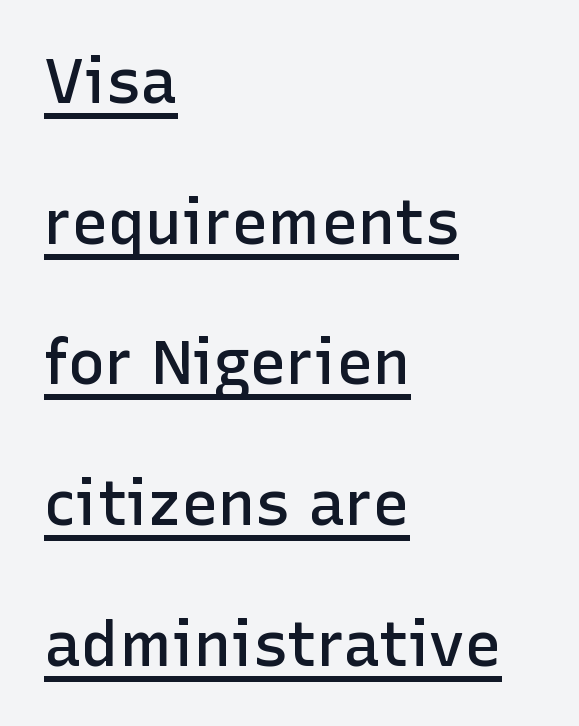
How heavy is the stroke? Medium-heavy — a semibold, shy of bold. Compared with undecorated copy, this sample adds a rule below the words. Widely set lines give the paragraph a tall, airy silhouette. In terms of letterspacing, this is plain default setting. The lettering holds an erect, upright posture throughout. The typeface chosen for these lines omits serifs.
